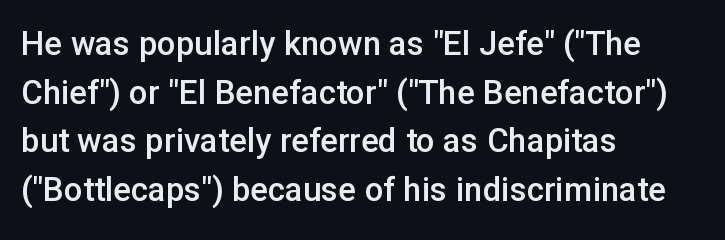
{"serif": "no", "italic": "no", "bold": "semi", "weight": "semibold", "width": "normal", "stroke_contrast": "low", "x_height": "medium", "monospaced": "no", "underline": "no", "align": "left", "line_spacing": "normal", "line_spacing_ratio": 1.47, "letter_spacing": "normal", "letter_spacing_em": 0.0, "glyph_px": 33}
